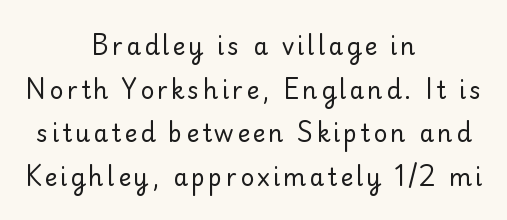
The image shows 24 px text type, upright; set centered, line spacing 1.82x, not underlined.
